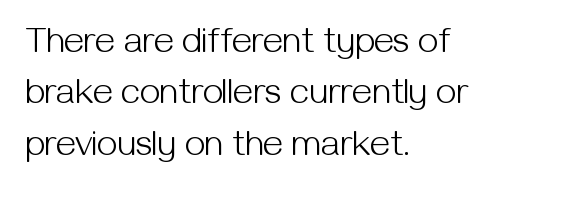
The image shows 36 px light sans-serif type, upright; set left-aligned, normal line spacing (1.43x), normal letter spacing, not underlined; medium stroke contrast and a medium x-height.
